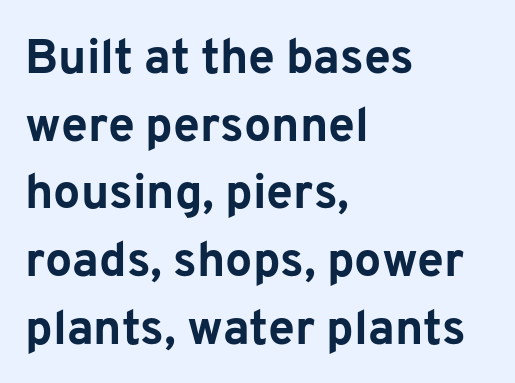
The image shows 48 px bold sans-serif type, upright; set left-aligned, normal line spacing (1.41x), normal letter spacing, not underlined; low stroke contrast and a medium x-height.
